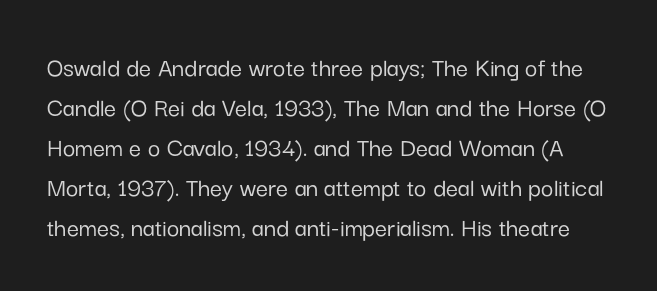
The image shows 27 px text type, upright; set normal line spacing (1.48x), normal letter spacing, not underlined.
